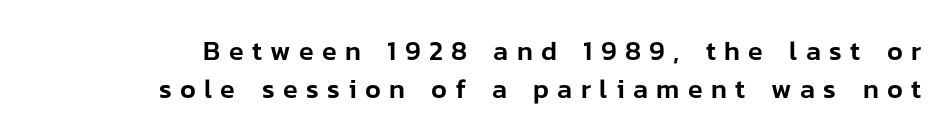
Q: Is the text italic (slanted)? A: No, it is upright.
Q: Is the text underlined? A: No.
Q: Is the spacing between letters normal or unusually wide? A: Unusually wide.
Q: Is the spacing between lines tight, normal or loose? A: Normal.
